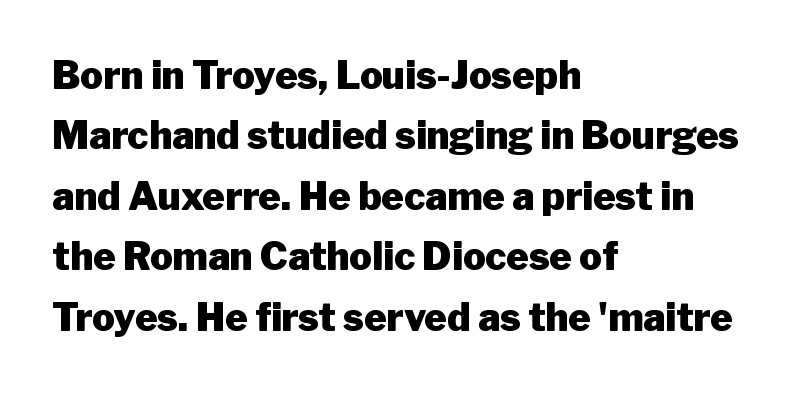
{"serif": "no", "italic": "no", "bold": "yes", "weight": "heavy", "width": "normal", "stroke_contrast": "low", "x_height": "medium", "monospaced": "no", "underline": "no", "align": "left", "line_spacing": "normal", "line_spacing_ratio": 1.59, "letter_spacing": "normal", "letter_spacing_em": 0.0, "glyph_px": 38}
